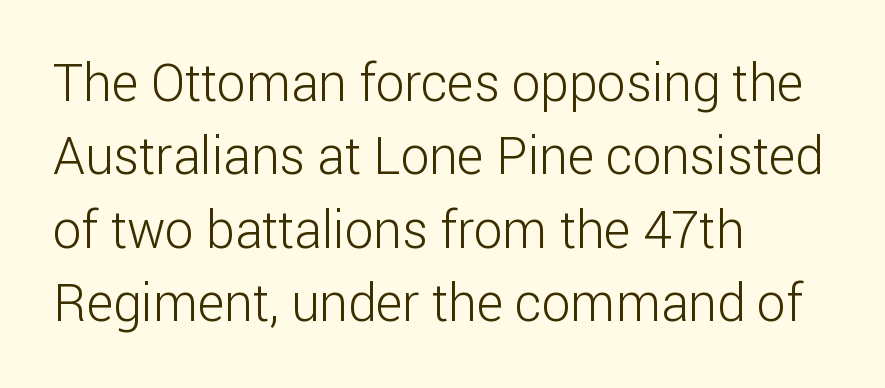
{"serif": "no", "italic": "no", "bold": "no", "weight": "light", "width": "normal", "stroke_contrast": "low", "x_height": "medium", "monospaced": "no", "underline": "no", "align": "left", "line_spacing": "normal", "line_spacing_ratio": 1.44, "letter_spacing": "normal", "letter_spacing_em": 0.0, "glyph_px": 51}
